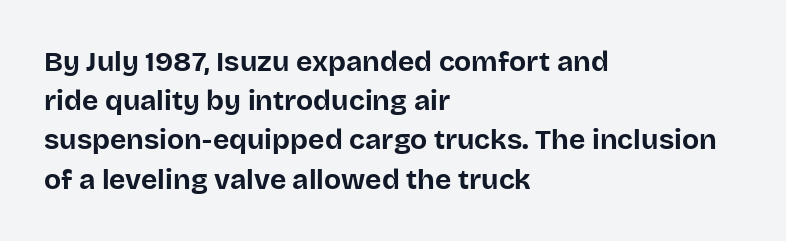
The image shows 28 px bold sans-serif type, upright; set left-aligned, normal line spacing (1.4x), normal letter spacing, not underlined; low stroke contrast and a large x-height.
